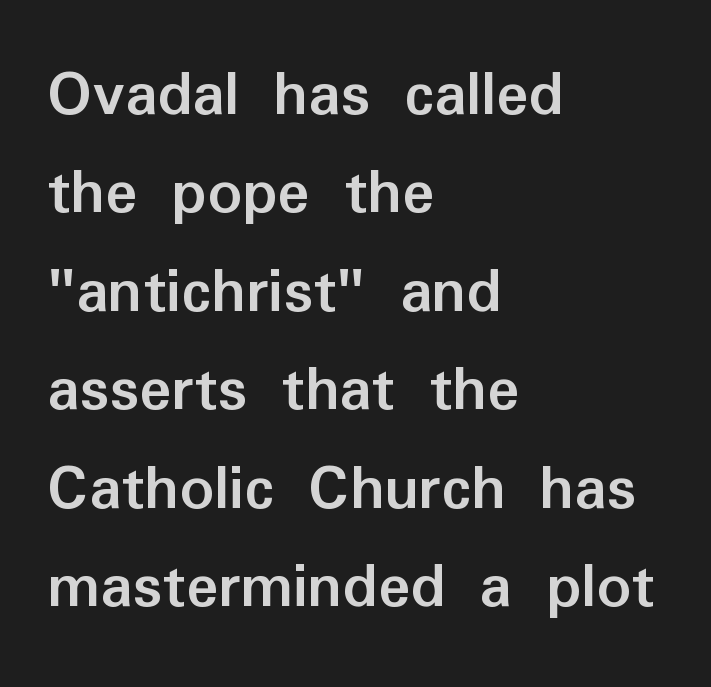
{"serif": "no", "italic": "no", "bold": "yes", "weight": "semibold", "width": "normal", "stroke_contrast": "low", "x_height": "medium", "monospaced": "no", "underline": "no", "align": "left", "line_spacing": "normal", "line_spacing_ratio": 1.47, "letter_spacing": "normal", "letter_spacing_em": 0.0, "glyph_px": 67}
